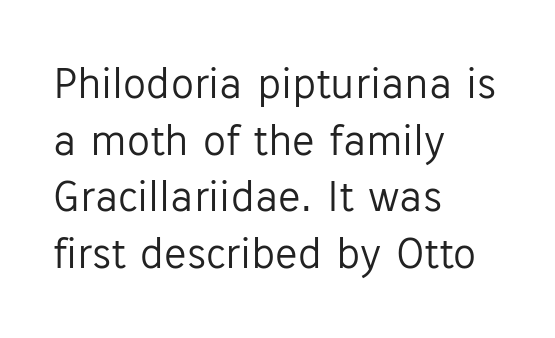
Q: Is the text bold? A: No.
Q: Is the text italic (slanted)? A: No, it is upright.
Q: Is the typeface a serif or a sans-serif typeface? A: Sans-serif.
Q: Is the text underlined? A: No.
Q: How is the paragraph aligned? A: Left-aligned.
Q: Is the spacing between letters normal or unusually wide? A: Normal.
Q: Width (condensed, normal, or wide)? A: Normal.
Q: Stroke contrast? A: Low.
Q: x-height? A: Medium.
Q: Monospaced? A: No.
